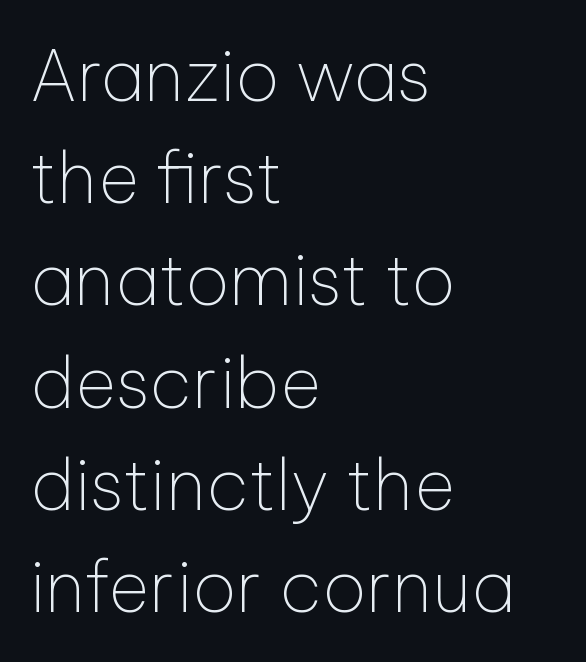
{"serif": "no", "italic": "no", "bold": "no", "weight": "thin", "width": "normal", "stroke_contrast": "low", "x_height": "medium", "monospaced": "no", "underline": "no", "align": "left", "line_spacing": "normal", "line_spacing_ratio": 1.44, "letter_spacing": "normal", "letter_spacing_em": 0.0, "glyph_px": 71}
